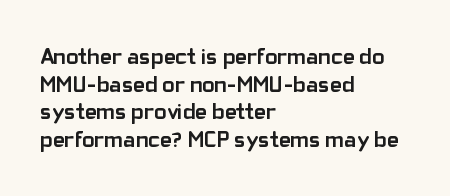
{"italic": "no", "bold": "yes", "underline": "no", "align": "left", "line_spacing_ratio": 1.2, "letter_spacing": "normal", "letter_spacing_em": 0.0, "glyph_px": 23}
